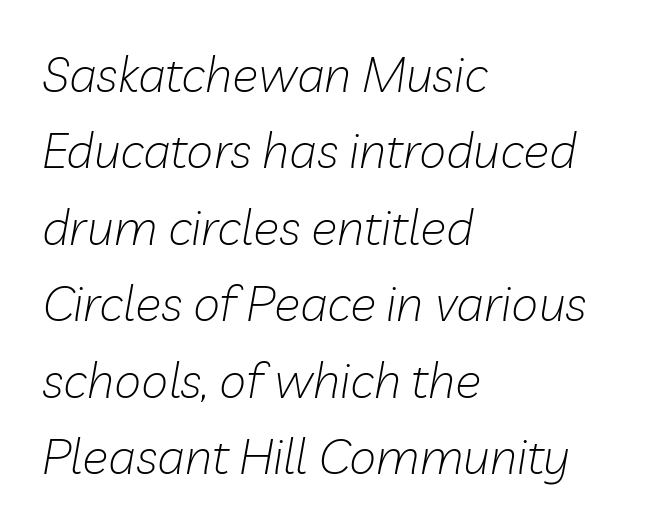
Q: Is the text bold? A: No.
Q: Is the text italic (slanted)? A: Yes, it leans right by about 10 degrees.
Q: Is the text underlined? A: No.
Q: How is the paragraph aligned? A: Left-aligned.
Q: Is the spacing between letters normal or unusually wide? A: Normal.
Q: Is the spacing between lines tight, normal or loose? A: Normal.
Q: Width (condensed, normal, or wide)? A: Normal.
Q: Stroke contrast? A: Low.
Q: x-height? A: Medium.
Q: Monospaced? A: No.
